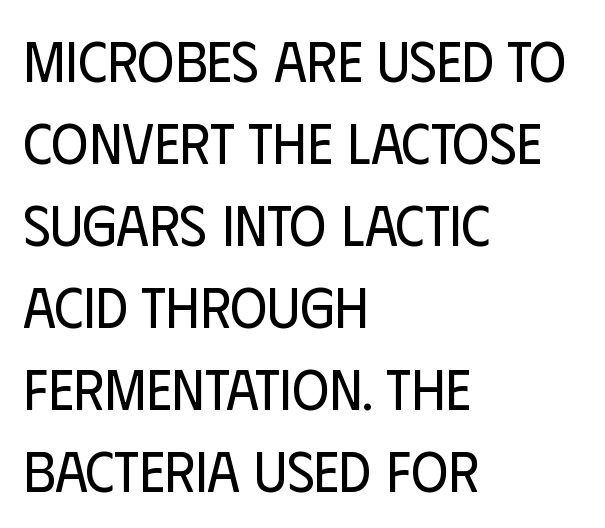
The image shows 57 px regular-weight, condensed sans-serif type, upright; set left-aligned, normal line spacing (1.44x), normal letter spacing, not underlined; low stroke contrast and a large x-height.
